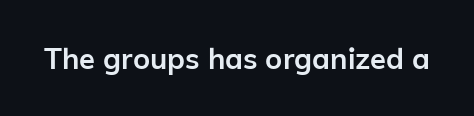
Q: Is the text bold? A: Yes.
Q: Is the text italic (slanted)? A: No, it is upright.
Q: Is the typeface a serif or a sans-serif typeface? A: Sans-serif.
Q: Is the text underlined? A: No.
Q: Is the spacing between letters normal or unusually wide? A: Normal.
Q: Width (condensed, normal, or wide)? A: Normal.
Q: Stroke contrast? A: Low.
Q: x-height? A: Medium.
Q: Monospaced? A: No.
